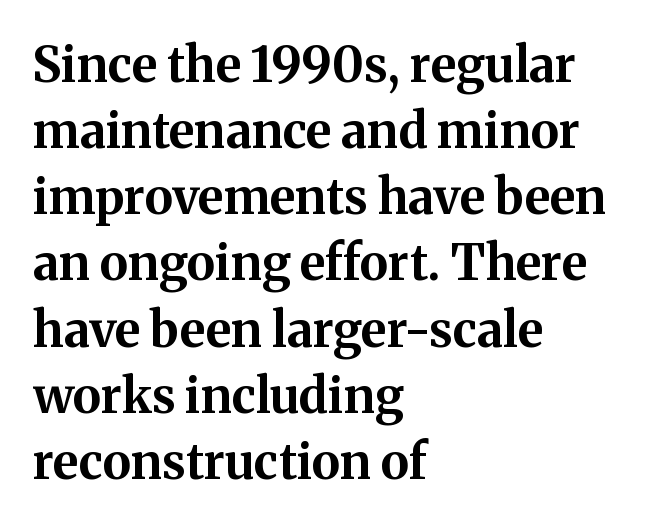
Rule under the text: the space is simply empty. You could not count columns in this text — the font is proportionally spaced. Notice how thick the strokes are: this is what a full bold looks like. The font family rendered here belongs to the serif group.
